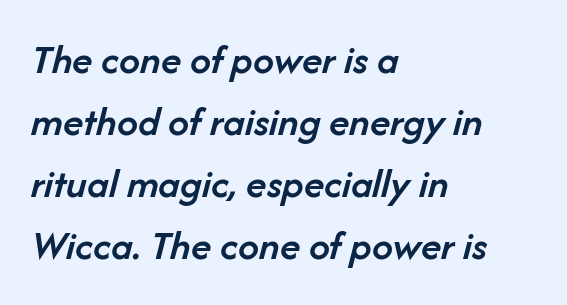
{"italic": "yes", "lean": "right", "slant_degrees": 14, "bold": "semi", "weight": "semibold", "width": "normal", "stroke_contrast": "low", "x_height": "medium", "monospaced": "no", "underline": "no", "align": "left", "line_spacing": "normal", "line_spacing_ratio": 1.48, "letter_spacing": "normal", "letter_spacing_em": 0.0, "glyph_px": 42}
